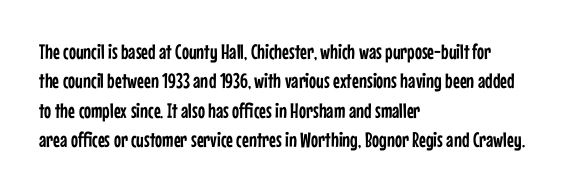
Q: Is the text italic (slanted)? A: No, it is upright.
Q: Is the text underlined? A: No.
Q: How is the paragraph aligned? A: Left-aligned.
Q: Is the spacing between letters normal or unusually wide? A: Normal.
Q: Is the spacing between lines tight, normal or loose? A: Normal.
